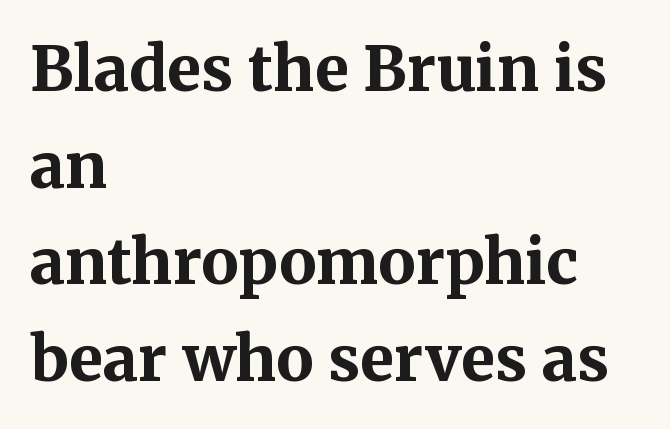
The image shows 62 px bold serif type, upright; set left-aligned, normal line spacing (1.56x), normal letter spacing, not underlined; medium stroke contrast and a medium x-height.
